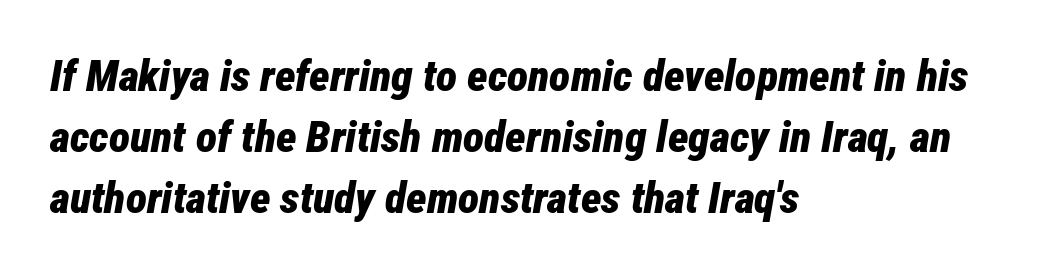
Observe the lean: these are italic letterforms. Spacing verdict: proportional, widths tailored to each character. A clean baseline with only descenders dipping below it. Where is the straight margin? On the left. Students, note that the glyphs here touch the page at normal intervals.
